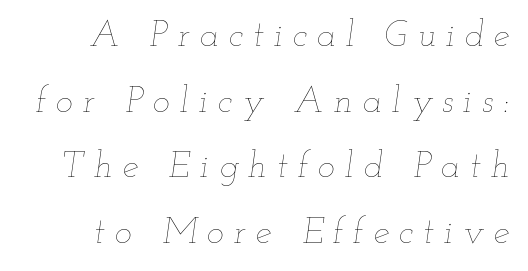
The image shows 36 px thin, wide type, italic (leaning right); set line spacing 1.82x, unusually wide letter spacing (+0.28 em), not underlined; low stroke contrast and a small x-height.
